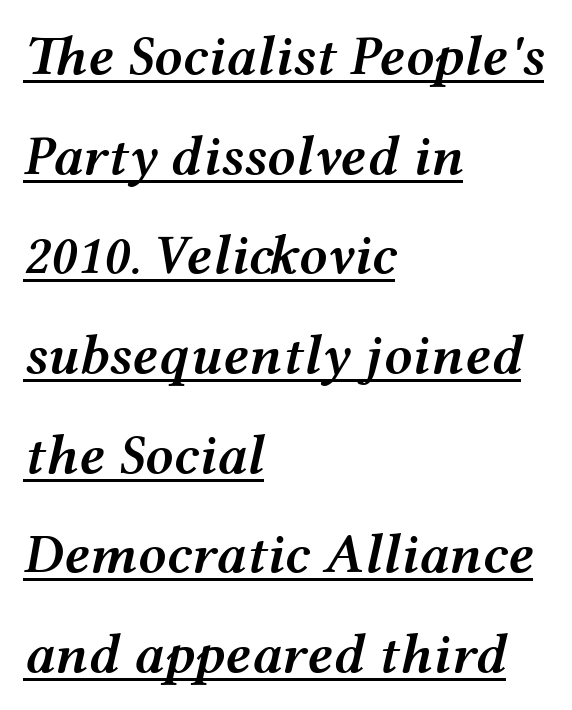
{"italic": "yes", "lean": "right", "slant_degrees": 12, "bold": "semi", "weight": "semibold", "width": "wide", "stroke_contrast": "medium", "x_height": "medium", "monospaced": "no", "underline": "yes", "align": "left", "line_spacing_ratio": 1.78, "letter_spacing": "normal", "letter_spacing_em": 0.0, "glyph_px": 56}
